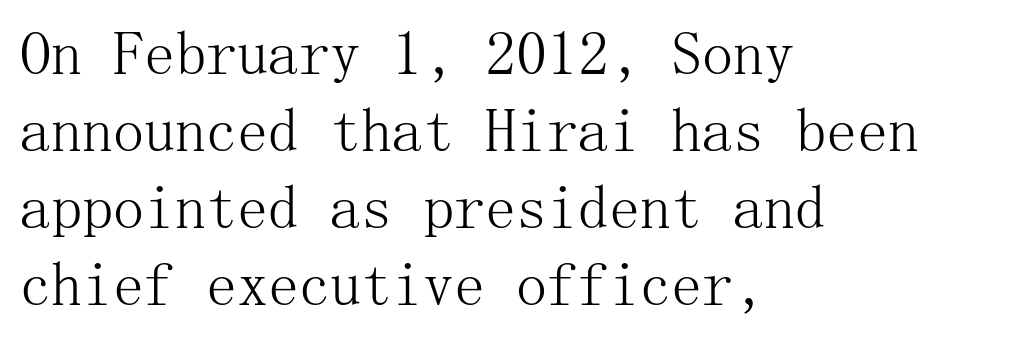
{"serif": "yes", "italic": "no", "bold": "no", "weight": "light", "width": "normal", "stroke_contrast": "medium", "x_height": "medium", "underline": "no", "align": "left", "line_spacing_ratio": 1.24, "letter_spacing": "normal", "letter_spacing_em": 0.0, "glyph_px": 62}
